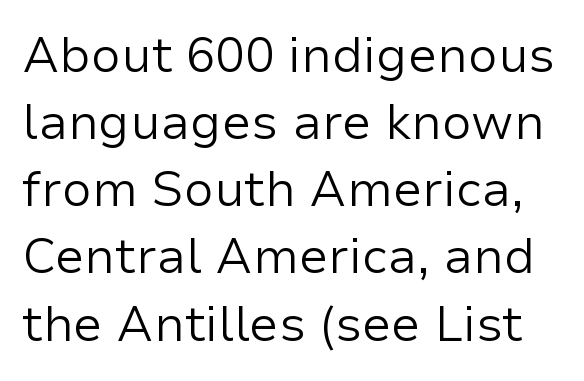
The strip under each line holds only bare page. There is no visible air inserted between adjacent glyphs. The passage shown is typeset with a sans-serif family. It's the straight-up-and-down kind of type. Each letter keeps its own natural width here, so spacing adapts to shape.
